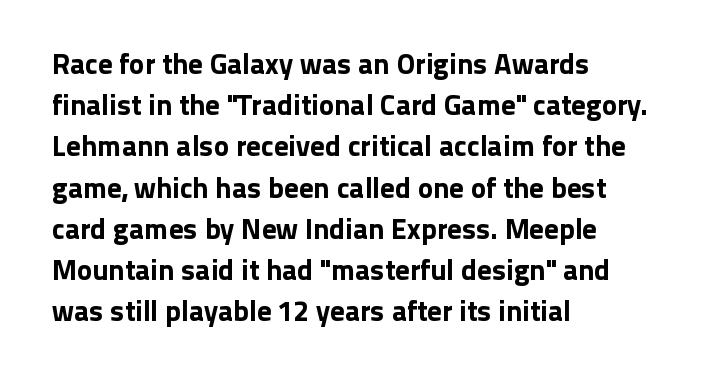
The image shows 29 px sans-serif type, upright; set left-aligned, normal line spacing (1.42x), normal letter spacing, not underlined; low stroke contrast and a medium x-height.
